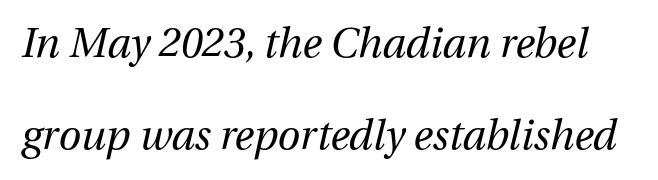
These glyphs show unthickened strokes, regular width or finer. You could fit nearly another row in the gap between these rows. A typesetter would mark this as italic. Unmarked baselines from the first word to the last. Default kerning and tracking; the words read as compact shapes.
